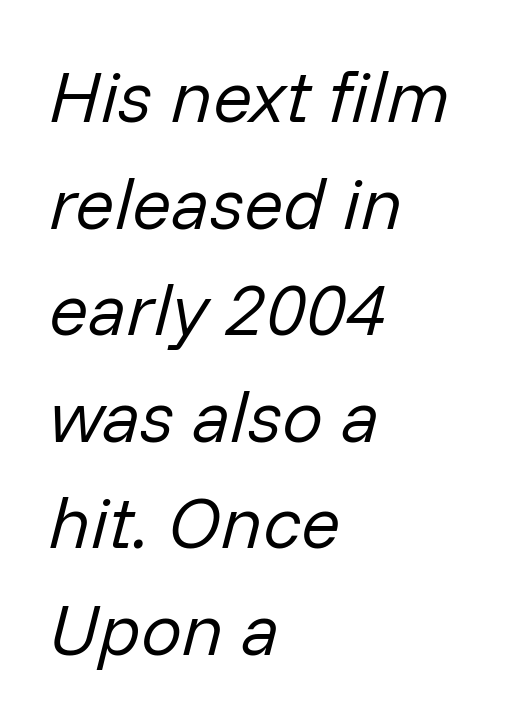
Any mark beneath the type? The region is blank. The cut favours lightness, reaching ordinary text weight at its darkest. There's an unmistakable incline to the writing here. Between one letter and the next there's only the usual sliver of space. The designer left line spacing at the default. Spacing verdict: proportional, widths tailored to each character.
